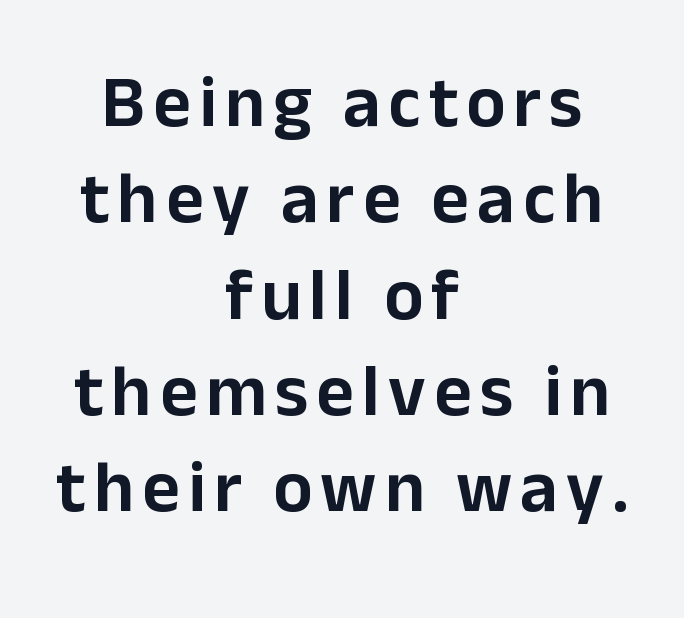
{"serif": "no", "italic": "no", "width": "normal", "stroke_contrast": "low", "x_height": "medium", "monospaced": "no", "underline": "no", "align": "center", "line_spacing": "normal", "line_spacing_ratio": 1.32, "glyph_px": 73}
